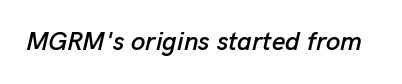
Glyph-to-glyph distance matches everyday printed text. Just letters on the line, the space beneath them empty. Is the type slanted? Yes — the strokes lean at a clear angle.
